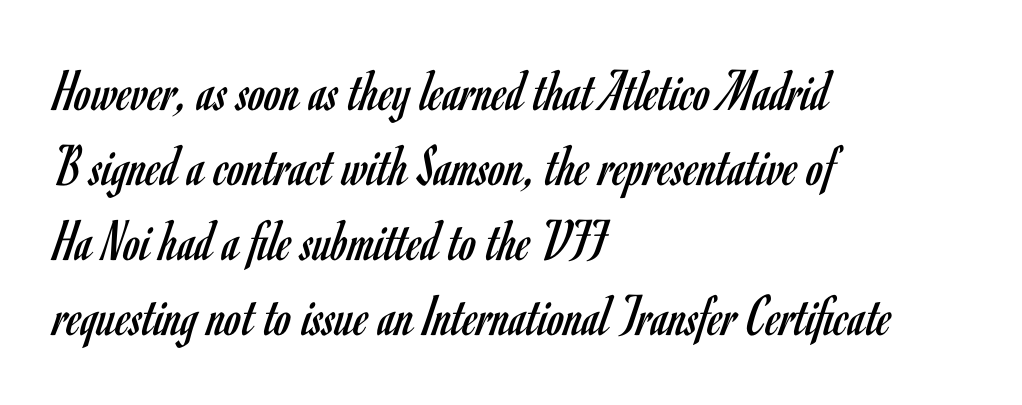
Does the copy run flush right? No — it runs flush left. Here the glyphs are tracked normally, forming tight word shapes. Look at the bottom of the vertical strokes: they stop flat, with no serifs.
